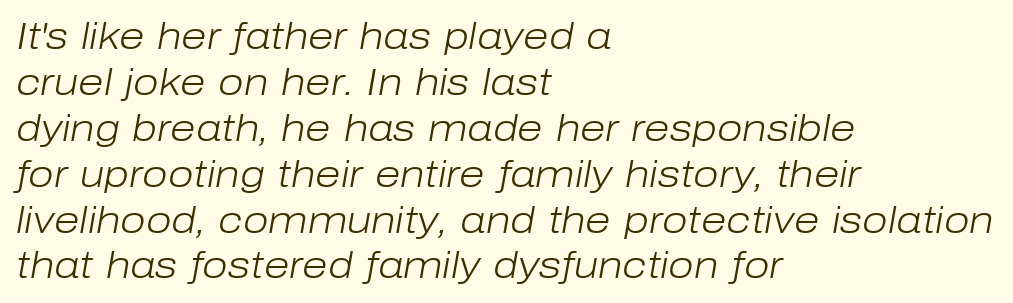
Q: Is the text bold? A: No.
Q: Is the text italic (slanted)? A: Yes, it leans right by about 10 degrees.
Q: Is the text underlined? A: No.
Q: How is the paragraph aligned? A: Left-aligned.
Q: Is the spacing between letters normal or unusually wide? A: Normal.
Q: Width (condensed, normal, or wide)? A: Normal.
Q: Stroke contrast? A: Low.
Q: x-height? A: Medium.
Q: Monospaced? A: No.
